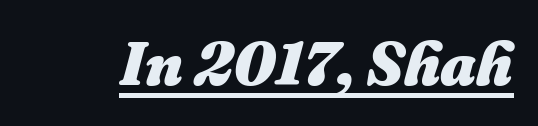
The image shows 61 px heavy type, italic (leaning right); set normal letter spacing, underlined; medium stroke contrast and a medium x-height.
